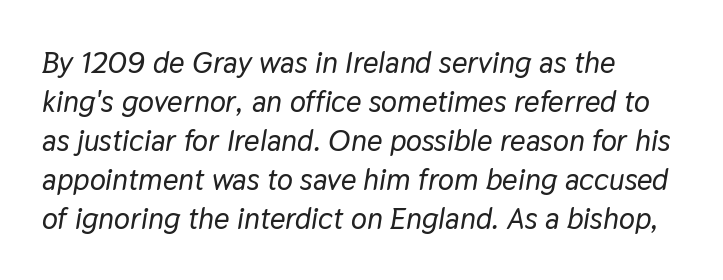
Do the characters align in a grid? No, the font is proportional. The ragged edge is on the right, which tells us the setting is flush left. One glance says typical: line gaps are just what's usual. A typesetter would mark this as italic. Rule under the text: the space is simply empty.
